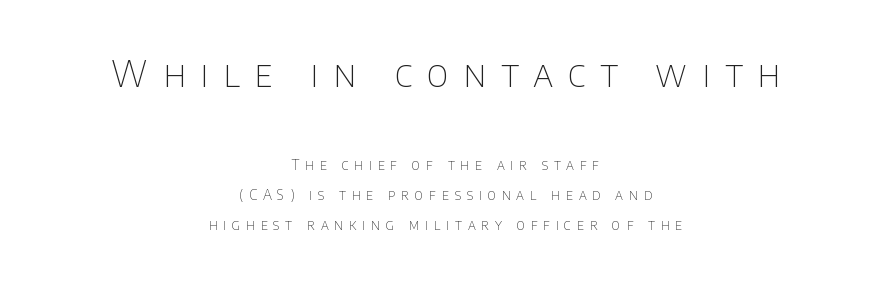
The image shows 36 px thin sans-serif type, upright; set centered, loose line spacing (2.15x), unusually wide letter spacing (+0.41 em), not underlined; the first (top) block is 2.57x larger; low stroke contrast and a large x-height.
